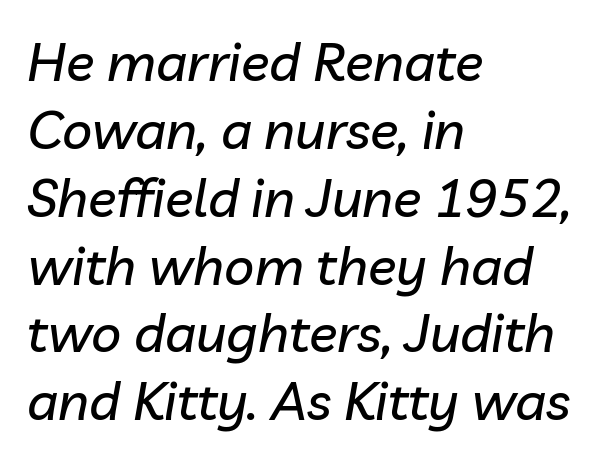
{"italic": "yes", "lean": "right", "slant_degrees": 10, "width": "normal", "stroke_contrast": "low", "x_height": "medium", "monospaced": "no", "underline": "no", "align": "left", "line_spacing": "normal", "line_spacing_ratio": 1.28, "letter_spacing": "normal", "letter_spacing_em": 0.0, "glyph_px": 53}
